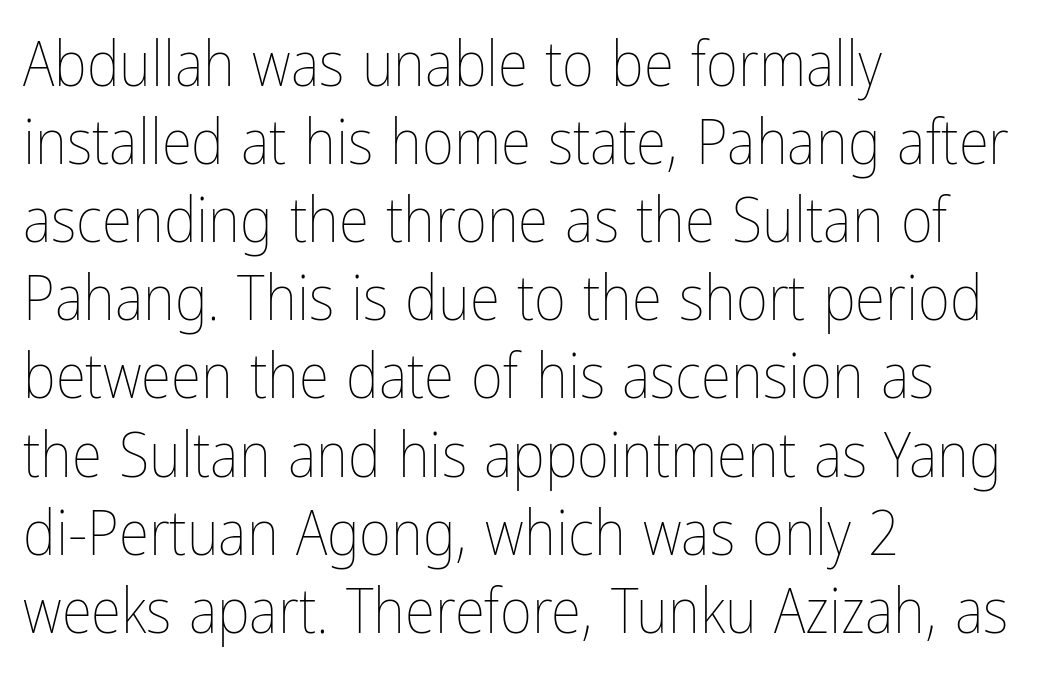
Is this a fixed-width face? No — the glyphs have proportional, varying widths. The rendering uses a moderate line-height, typical for paragraphs. Quick note: underline off. In CSS terms this would be text-align: left.
